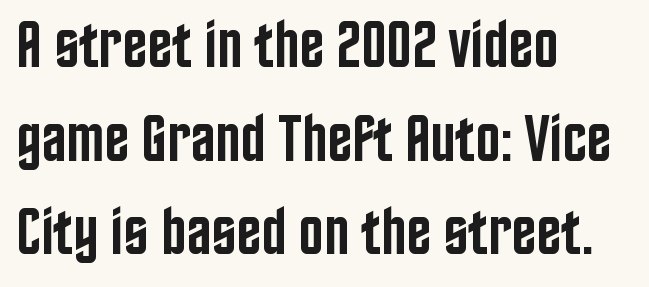
Does the weight exceed regular? Yes, but only to semibold. Normally led — the rows are evenly, conventionally spaced. You can tell it's not italic because the verticals are truly vertical. Is the letter spacing exaggerated? No — it looks like the ordinary default.
